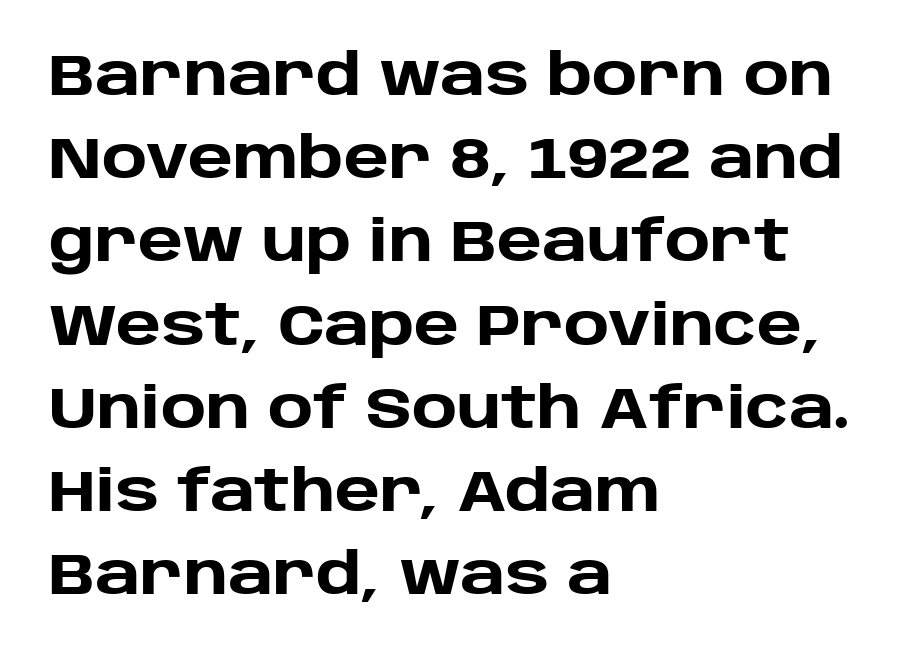
Q: Is the text bold? A: Yes.
Q: Is the text italic (slanted)? A: No, it is upright.
Q: Is the typeface a serif or a sans-serif typeface? A: Sans-serif.
Q: Is the text underlined? A: No.
Q: How is the paragraph aligned? A: Left-aligned.
Q: Is the spacing between letters normal or unusually wide? A: Normal.
Q: Is the spacing between lines tight, normal or loose? A: Normal.
Q: Width (condensed, normal, or wide)? A: Normal.
Q: Stroke contrast? A: Low.
Q: x-height? A: Large.
Q: Monospaced? A: No.
